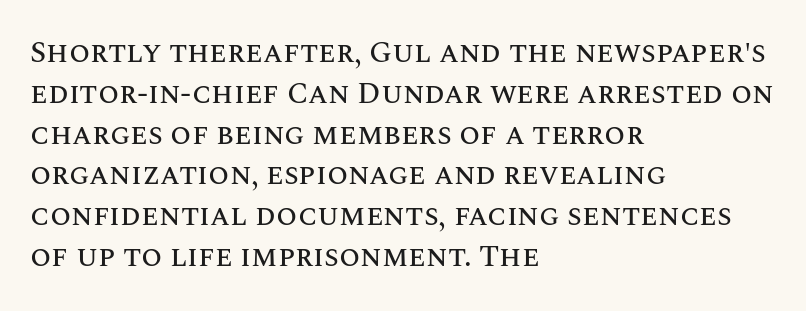
{"italic": "no", "width": "normal", "stroke_contrast": "medium", "x_height": "large", "monospaced": "no", "underline": "no", "align": "left", "line_spacing": "normal", "line_spacing_ratio": 1.36, "letter_spacing": "normal", "letter_spacing_em": 0.0, "glyph_px": 30}
